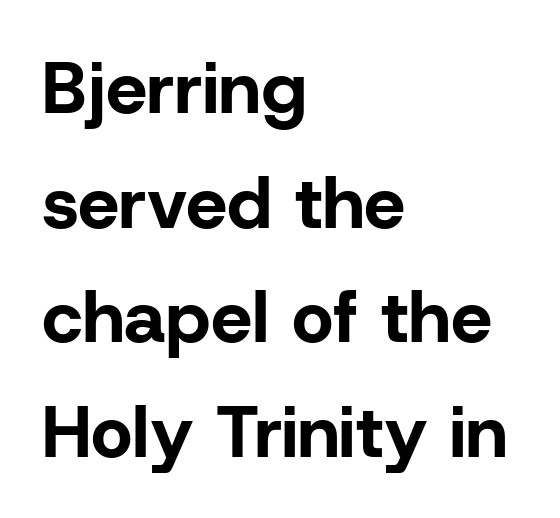
{"serif": "no", "italic": "no", "bold": "yes", "weight": "bold", "width": "normal", "stroke_contrast": "low", "x_height": "medium", "monospaced": "no", "underline": "no", "align": "left", "line_spacing": "normal", "line_spacing_ratio": 1.57, "letter_spacing": "normal", "letter_spacing_em": 0.0, "glyph_px": 73}
